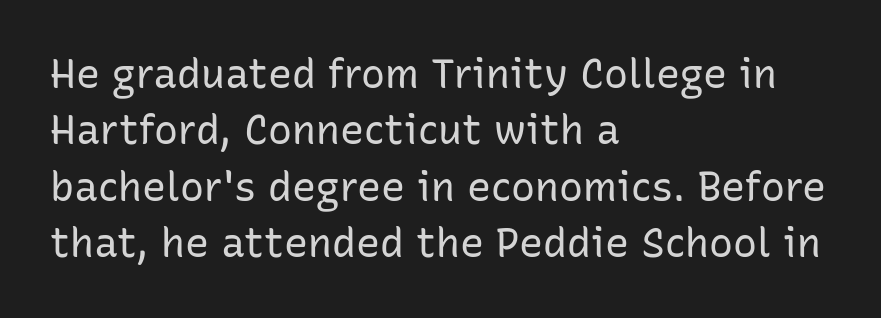
The typesetter chose a ragged-right arrangement here. Does the lettering tilt? It doesn't — this is upright. Glyph-to-glyph distance matches everyday printed text. No letter is thick-stroked: the sample isn't bold. The lines sit at an ordinary, default distance from one another.
